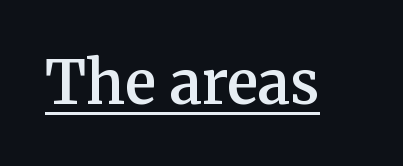
{"serif": "yes", "italic": "no", "bold": "semi", "weight": "semibold", "width": "normal", "stroke_contrast": "medium", "x_height": "medium", "monospaced": "no", "underline": "yes", "letter_spacing": "normal", "letter_spacing_em": 0.0, "glyph_px": 59}
